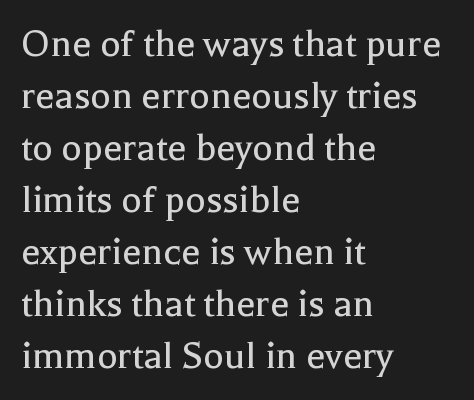
The image shows 43 px regular-weight serif type, upright; set left-aligned, line spacing 1.21x, normal letter spacing, not underlined; a medium x-height.
